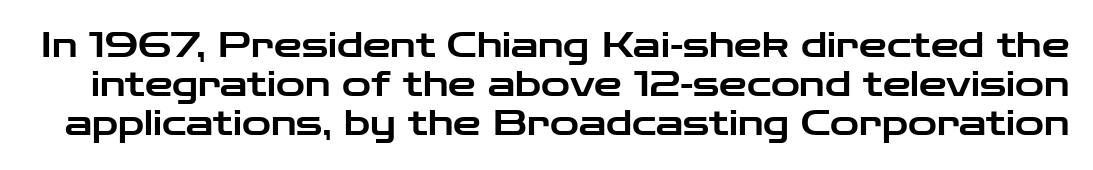
The image shows 35 px wide sans-serif type, upright; set tight line spacing (1.12x), normal letter spacing, not underlined; low stroke contrast and a medium x-height.
